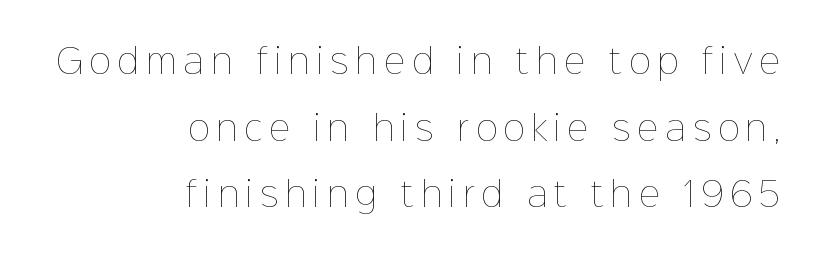
{"italic": "no", "bold": "no", "weight": "thin", "width": "normal", "stroke_contrast": "low", "x_height": "medium", "monospaced": "no", "underline": "no", "align": "right", "line_spacing": "loose", "line_spacing_ratio": 2.02, "letter_spacing": "wide", "letter_spacing_em": 0.21, "glyph_px": 33}
